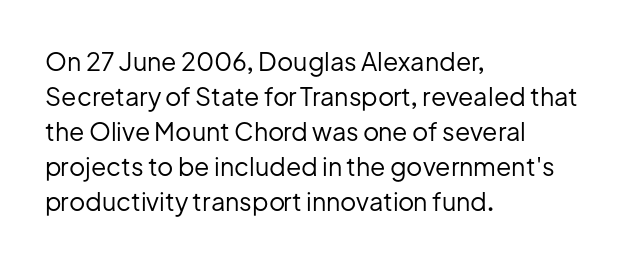
Nobody drew a line under any word here. The passage is arranged the way most books set body copy — flush left. Is the stroke heavy? The answer is a plain regular-or-lighter. Nobody touched the tracking dial on this one. A roman cut, with each character standing at attention. The space between consecutive lines is moderate.
